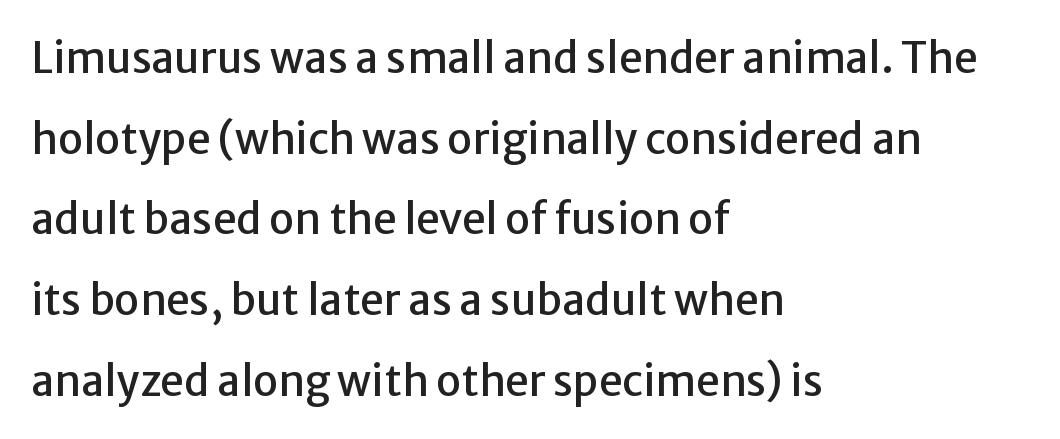
Horizontally, the lines are justified to the leading edge only. A bare baseline throughout the passage. Compared with typical paragraphs, the rows here are farther apart. Tracking here is standard; glyphs follow each other at the usual distance. When letters stand straight like this, we call the style roman or upright.
